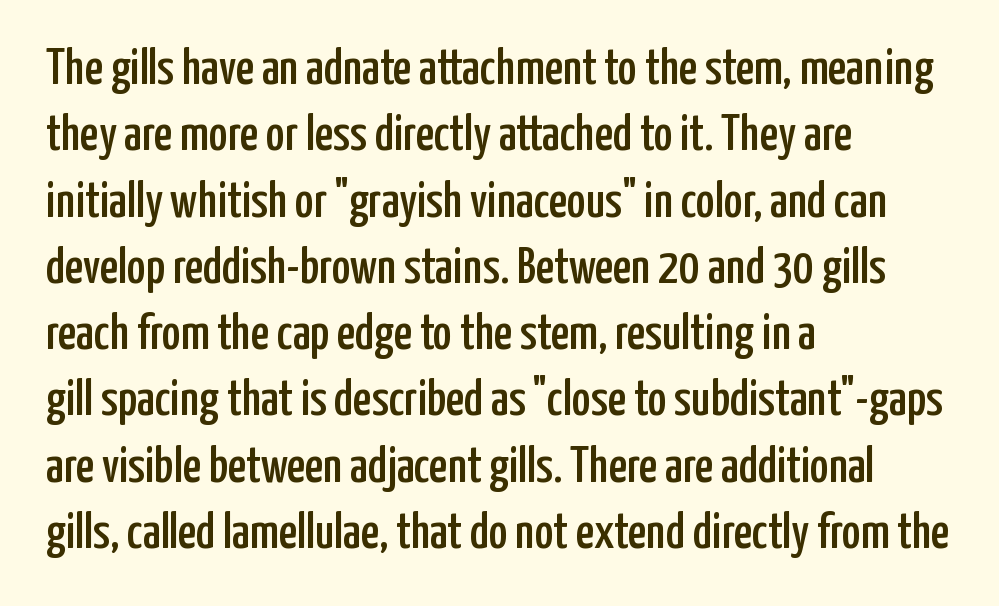
The image shows 51 px condensed sans-serif type, upright; set left-aligned, normal line spacing (1.3x), normal letter spacing, not underlined; low stroke contrast and a medium x-height.
